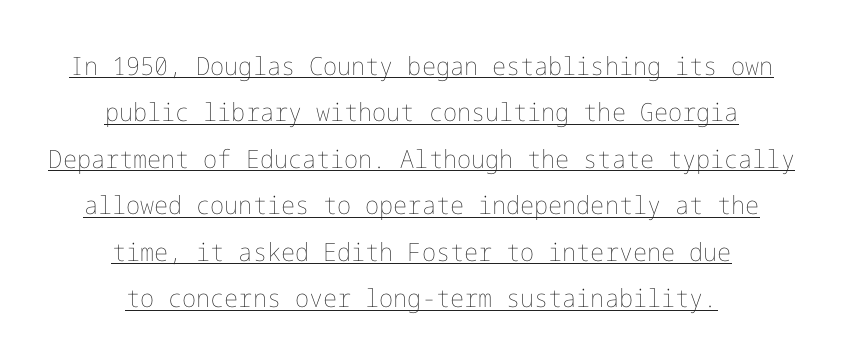
{"italic": "no", "bold": "no", "underline": "yes", "align": "center", "line_spacing_ratio": 1.86, "letter_spacing": "normal", "letter_spacing_em": 0.0, "glyph_px": 25}
